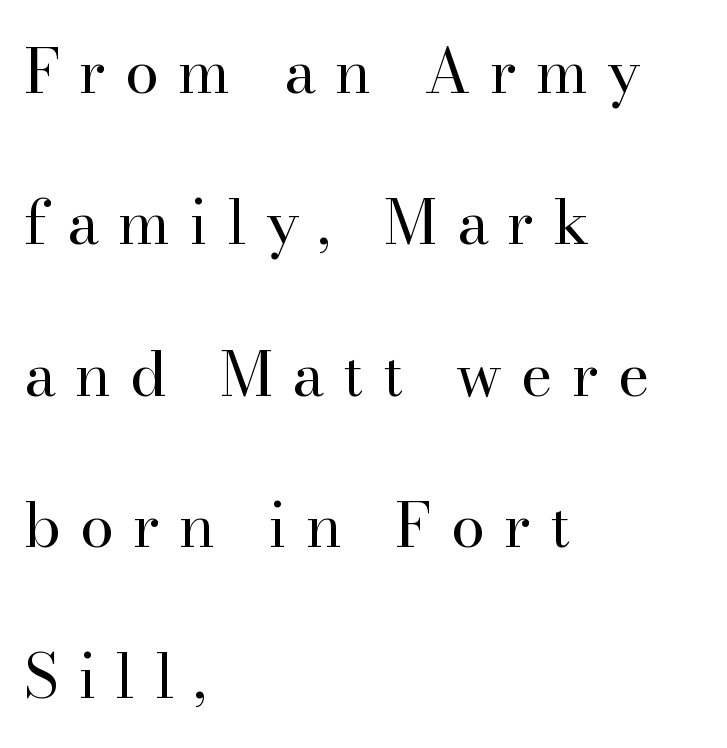
Do the letters lean? They stand straight. The characters display serif detailing at their extremities. The paragraph has a hard left edge and a soft right edge. The space directly below the letters is spotless. Each stroke keeps to a modest, everyday thickness or less. Looks like regular typesetting: each glyph gets only the width it needs.
